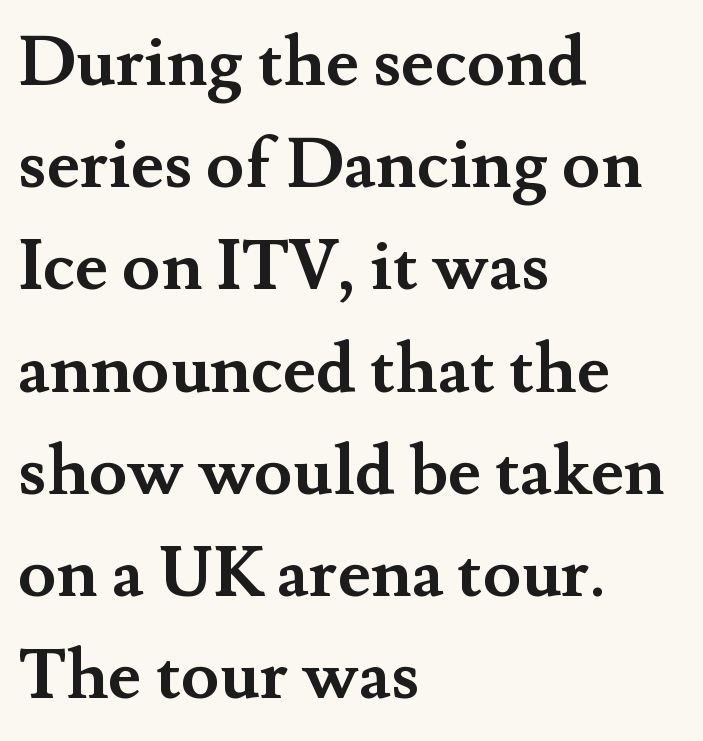
The image shows 70 px semibold serif type, upright; set left-aligned, normal line spacing (1.46x), normal letter spacing, not underlined; medium stroke contrast and a small x-height.
